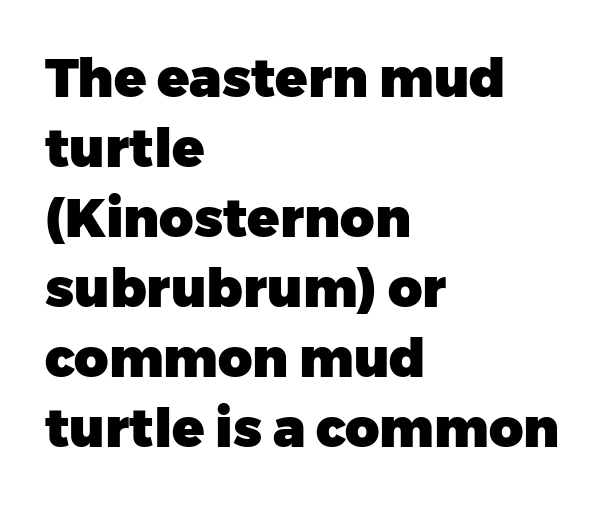
The image shows 53 px heavy sans-serif type, upright; set left-aligned, normal line spacing (1.32x), normal letter spacing, not underlined; low stroke contrast and a medium x-height.
